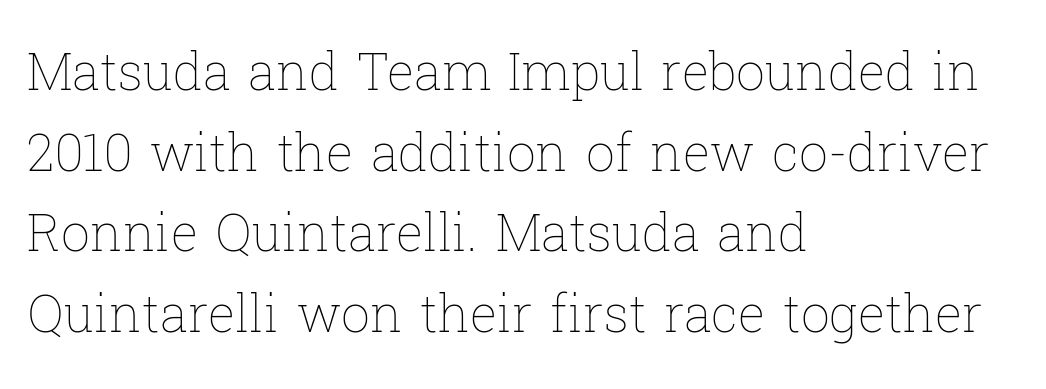
Q: Is the text bold? A: No.
Q: Is the text italic (slanted)? A: No, it is upright.
Q: Is the text underlined? A: No.
Q: How is the paragraph aligned? A: Left-aligned.
Q: Is the spacing between letters normal or unusually wide? A: Normal.
Q: Is the spacing between lines tight, normal or loose? A: Normal.
Q: Width (condensed, normal, or wide)? A: Normal.
Q: Stroke contrast? A: Low.
Q: x-height? A: Medium.
Q: Monospaced? A: No.
